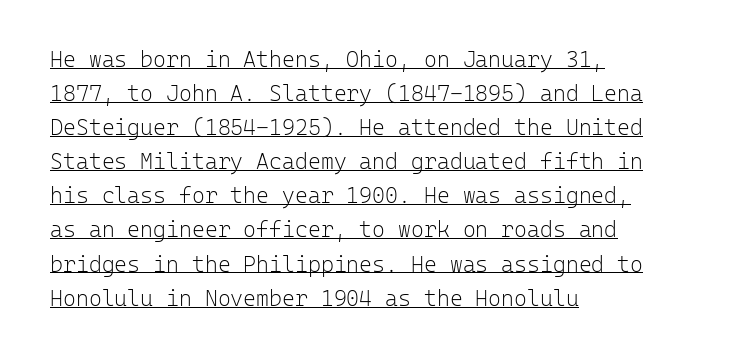
Q: Is the text bold? A: No.
Q: Is the text italic (slanted)? A: No, it is upright.
Q: Is the text underlined? A: Yes.
Q: How is the paragraph aligned? A: Left-aligned.
Q: Is the spacing between letters normal or unusually wide? A: Normal.
Q: Is the spacing between lines tight, normal or loose? A: Normal.
